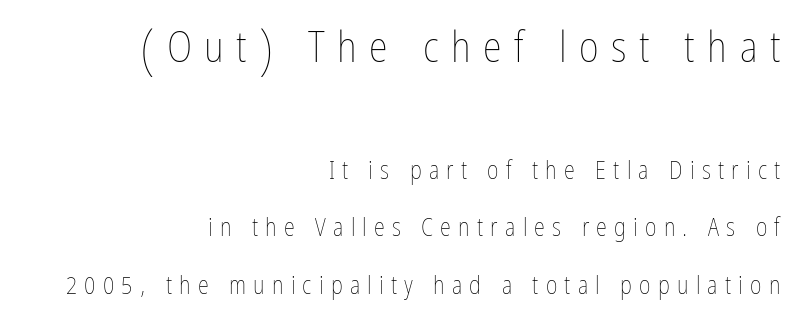
The image shows 43 px thin, condensed type, upright; set right-aligned, loose line spacing (2.31x), unusually wide letter spacing (+0.29 em), not underlined; the first (top) block is 1.72x larger; low stroke contrast and a medium x-height.
